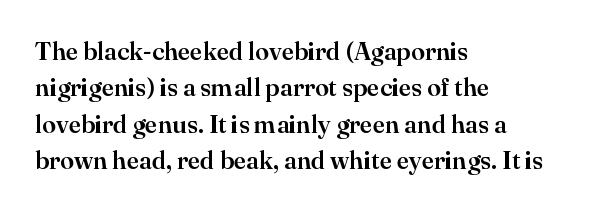
Plain, unruled lines of type. The type is set solid horizontally, with unmodified tracking. Tall strokes in this sample are plumb rather than angled. Regarding leading, the lines here are spaced in the standard way.
